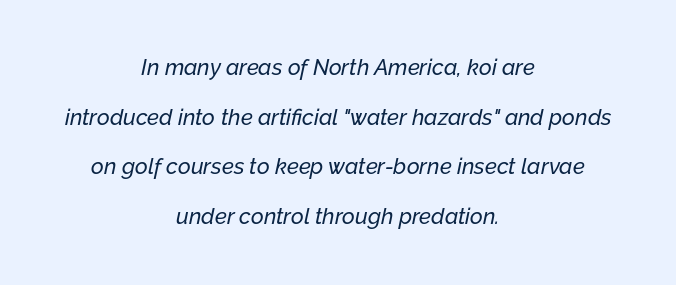
Q: Is the text italic (slanted)? A: Yes, it leans right by about 12 degrees.
Q: Is the text underlined? A: No.
Q: How is the paragraph aligned? A: Centered.
Q: Is the spacing between letters normal or unusually wide? A: Normal.
Q: Is the spacing between lines tight, normal or loose? A: Loose.
